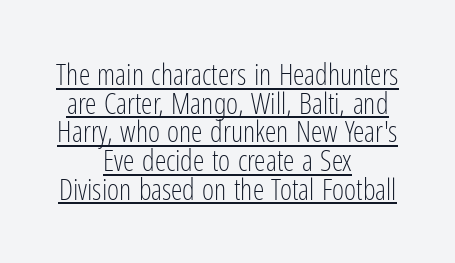
What kind of face is this? One without serifs — a sans. Notice how a bar underscores the lettering throughout. Unbolded letterforms with no extra heft. Note the varied advance widths — an 'i' is clearly narrower than an 'm'. The block of text is dense from top to bottom, with scant space between rows.
